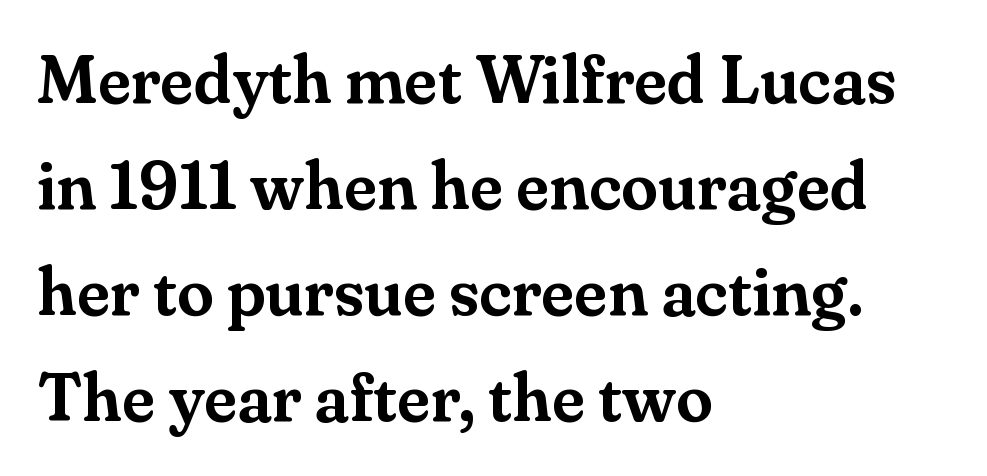
The image shows 67 px serif type, upright; set left-aligned, normal line spacing (1.58x), normal letter spacing, not underlined; medium stroke contrast and a small x-height.
